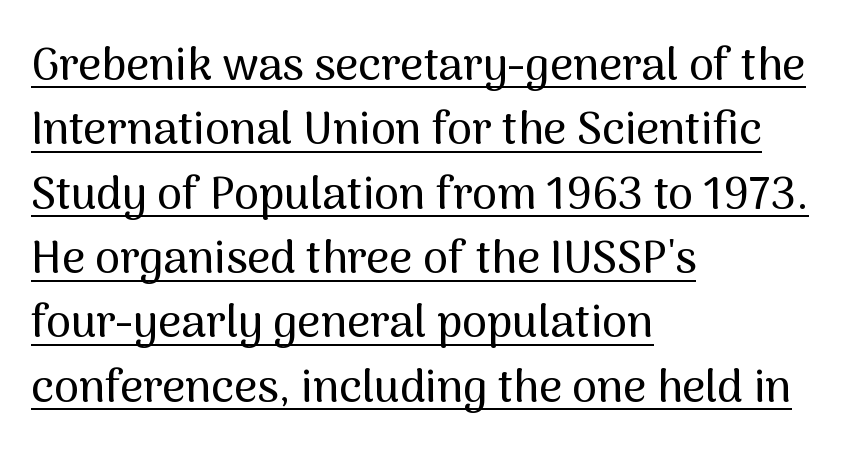
The image shows 45 px sans-serif type, upright; set left-aligned, normal line spacing (1.43x), normal letter spacing, underlined; medium stroke contrast and a medium x-height.
